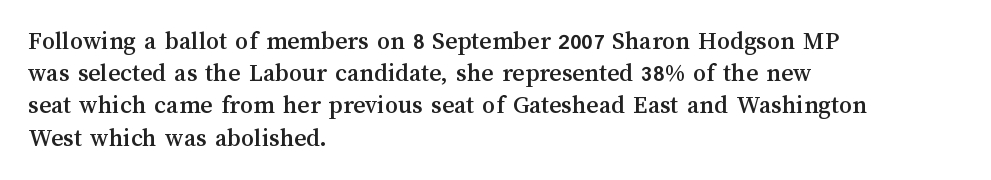
The image shows 26 px text type, upright; set left-aligned, line spacing 1.24x, normal letter spacing, not underlined.
